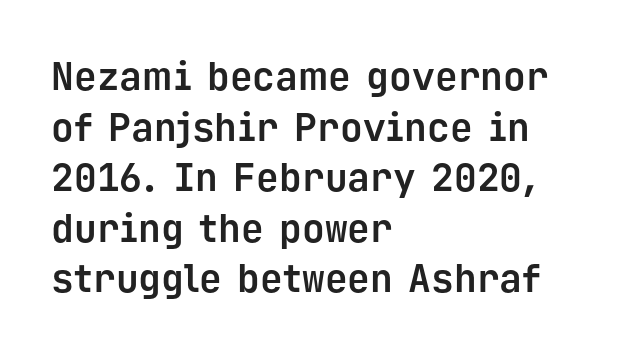
Q: Is the text bold? A: Yes.
Q: Is the text italic (slanted)? A: No, it is upright.
Q: Is the typeface a serif or a sans-serif typeface? A: Sans-serif.
Q: Is the text underlined? A: No.
Q: How is the paragraph aligned? A: Left-aligned.
Q: Is the spacing between letters normal or unusually wide? A: Normal.
Q: Is the spacing between lines tight, normal or loose? A: Normal.
Q: Width (condensed, normal, or wide)? A: Normal.
Q: Stroke contrast? A: Low.
Q: x-height? A: Medium.
Q: Monospaced? A: Yes.
